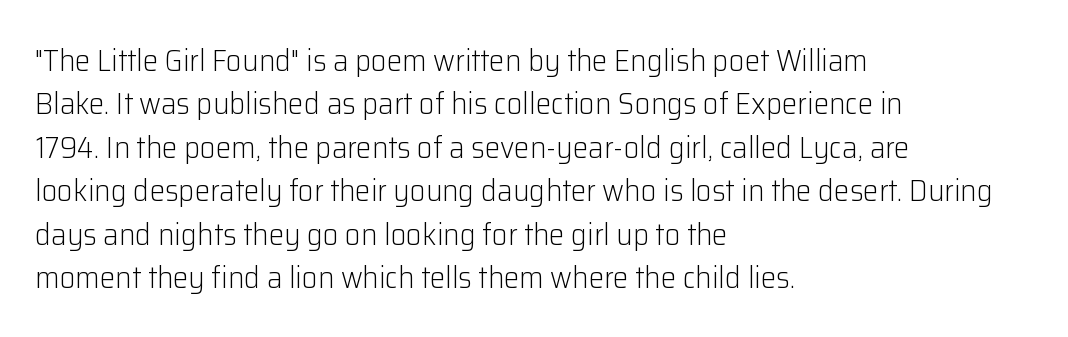
{"serif": "no", "italic": "no", "bold": "no", "weight": "light", "width": "normal", "stroke_contrast": "low", "x_height": "medium", "monospaced": "no", "underline": "no", "align": "left", "line_spacing": "normal", "line_spacing_ratio": 1.4, "letter_spacing": "normal", "letter_spacing_em": 0.0, "glyph_px": 31}
